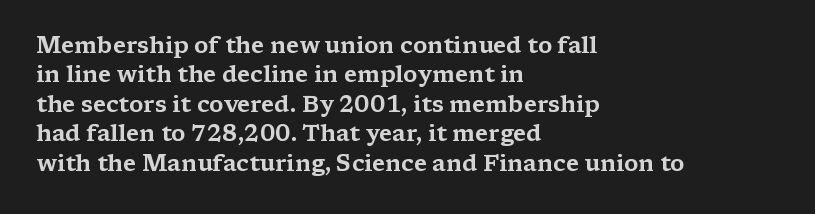
One-word summary of the alignment: left. Posture: vertical. The tracking reads as untouched default to a designer's eye. Each row of text sits above clean, open space. Does the leading feel generous? No, just average.
